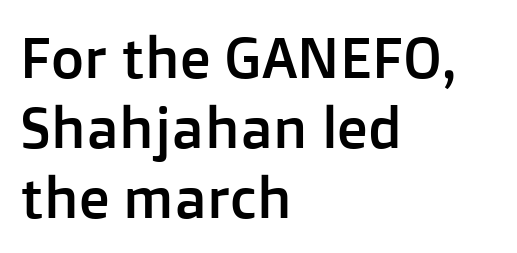
{"serif": "no", "italic": "no", "width": "normal", "stroke_contrast": "low", "x_height": "medium", "monospaced": "no", "underline": "no", "align": "left", "line_spacing_ratio": 1.23, "letter_spacing": "normal", "letter_spacing_em": 0.0, "glyph_px": 57}
